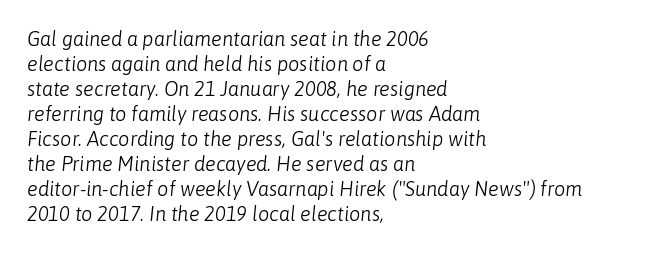
Words float on clear page, feet unadorned. One glance says typical: line gaps are just what's usual. Weight class: somewhere from thin through regular. The passage shown leans; its letterforms are oblique. Line beginnings align vertically; line endings do not. The rendering keeps characters at their native spacing.
